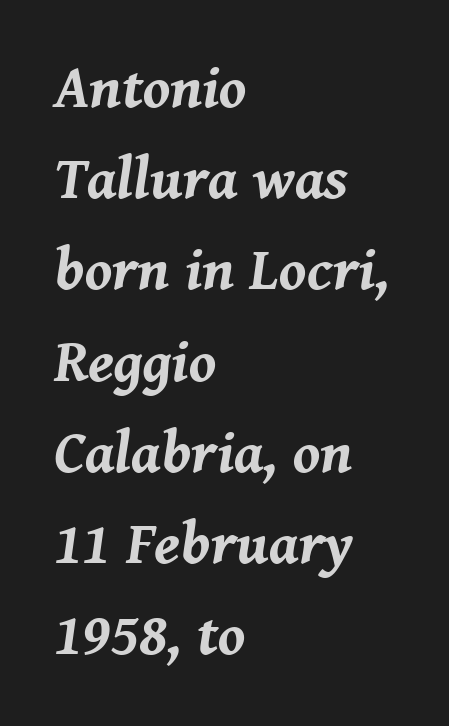
{"italic": "yes", "lean": "right", "slant_degrees": 8, "bold": "yes", "weight": "bold", "width": "normal", "stroke_contrast": "medium", "x_height": "medium", "monospaced": "no", "underline": "no", "align": "left", "line_spacing": "normal", "line_spacing_ratio": 1.52, "letter_spacing": "normal", "letter_spacing_em": 0.0, "glyph_px": 60}
